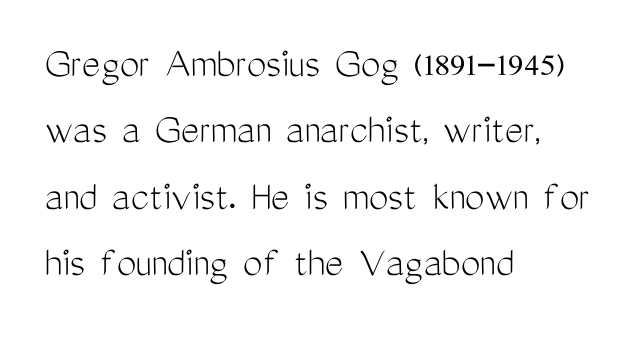
The image shows 44 px light, condensed sans-serif type, upright; set left-aligned, normal line spacing (1.51x), normal letter spacing, not underlined; medium stroke contrast and a medium x-height.
